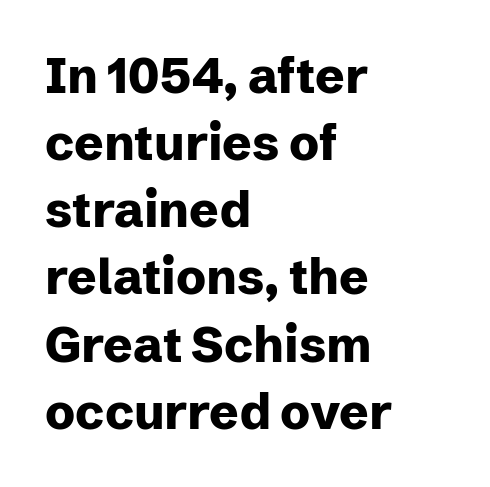
Q: Is the text bold? A: Yes.
Q: Is the text italic (slanted)? A: No, it is upright.
Q: Is the typeface a serif or a sans-serif typeface? A: Sans-serif.
Q: Is the text underlined? A: No.
Q: How is the paragraph aligned? A: Left-aligned.
Q: Is the spacing between letters normal or unusually wide? A: Normal.
Q: Is the spacing between lines tight, normal or loose? A: Normal.
Q: Width (condensed, normal, or wide)? A: Normal.
Q: Stroke contrast? A: Low.
Q: x-height? A: Medium.
Q: Monospaced? A: No.
